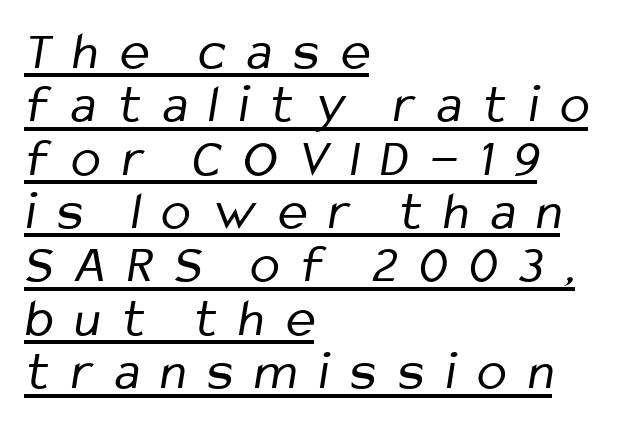
The image shows 55 px regular-weight, condensed sans-serif type; set left-aligned, tight line spacing (0.97x), unusually wide letter spacing (+0.39 em), underlined; low stroke contrast and a medium x-height.
